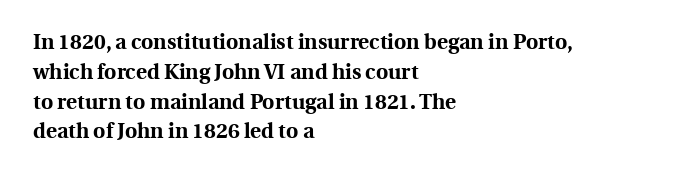
A bare baseline throughout the passage. Heavy-handed strokes throughout: this text is bold. Style check: upright. The setting favours the left margin, as ordinary paragraphs usually do. How are the letters spaced? Ordinarily, with no added tracking.
